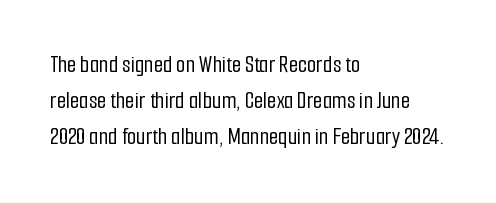
Q: Is the text italic (slanted)? A: No, it is upright.
Q: Is the text underlined? A: No.
Q: How is the paragraph aligned? A: Left-aligned.
Q: Is the spacing between letters normal or unusually wide? A: Normal.
Q: Is the spacing between lines tight, normal or loose? A: Normal.
